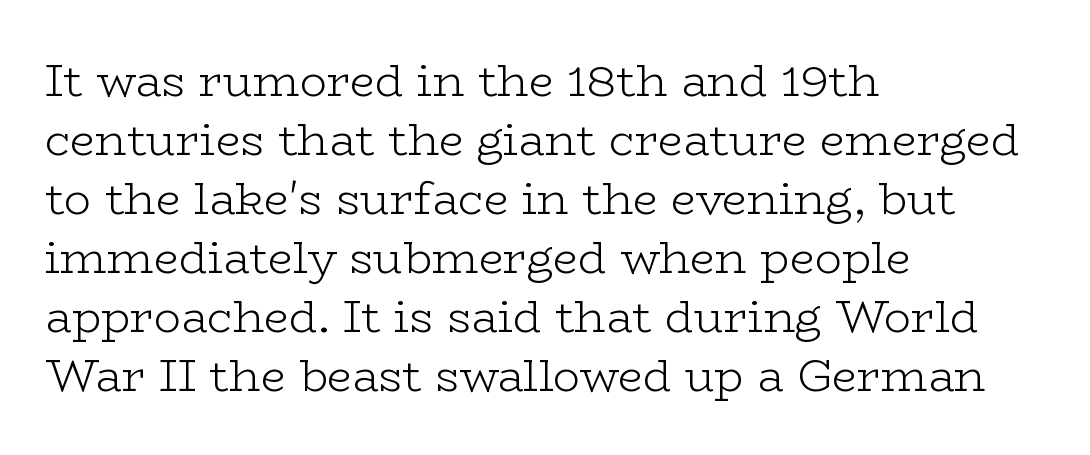
The image shows 45 px light, wide serif type, upright; set left-aligned, normal line spacing (1.31x), normal letter spacing, not underlined; low stroke contrast and a medium x-height.
